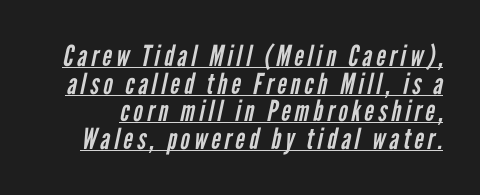
Q: Is the text bold? A: No.
Q: Is the typeface a serif or a sans-serif typeface? A: Sans-serif.
Q: Is the text underlined? A: Yes.
Q: Is the spacing between lines tight, normal or loose? A: Tight.
Q: Width (condensed, normal, or wide)? A: Condensed.
Q: Stroke contrast? A: Low.
Q: x-height? A: Medium.
Q: Monospaced? A: No.
